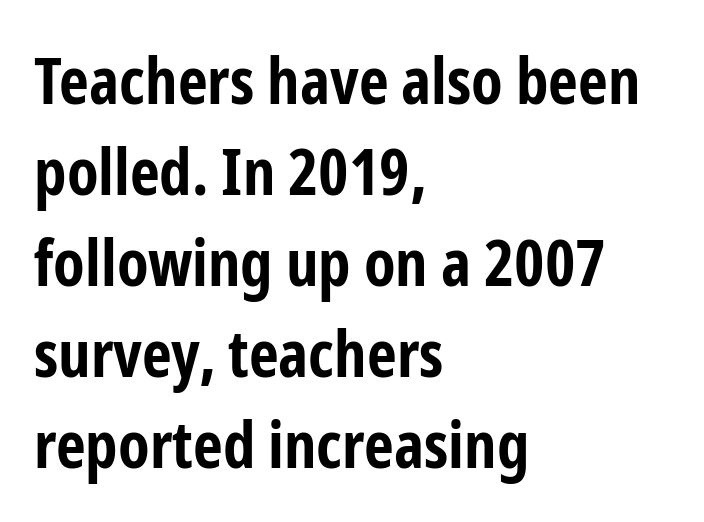
Q: Is the text bold? A: Yes.
Q: Is the text italic (slanted)? A: No, it is upright.
Q: Is the typeface a serif or a sans-serif typeface? A: Sans-serif.
Q: Is the text underlined? A: No.
Q: How is the paragraph aligned? A: Left-aligned.
Q: Is the spacing between letters normal or unusually wide? A: Normal.
Q: Is the spacing between lines tight, normal or loose? A: Normal.
Q: Width (condensed, normal, or wide)? A: Condensed.
Q: Stroke contrast? A: Low.
Q: x-height? A: Medium.
Q: Monospaced? A: No.
